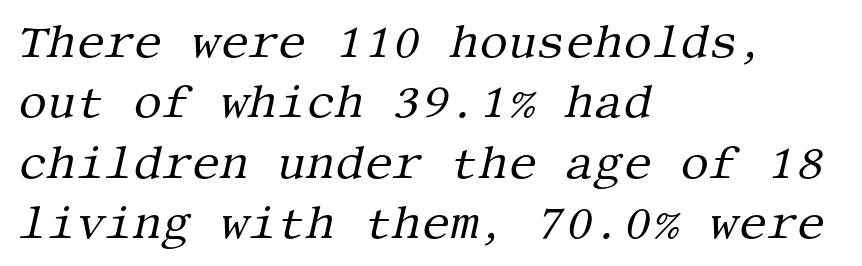
{"serif": "yes", "italic": "yes", "lean": "right", "slant_degrees": 13, "bold": "no", "weight": "regular", "width": "normal", "stroke_contrast": "medium", "x_height": "large", "underline": "no", "align": "left", "line_spacing": "normal", "line_spacing_ratio": 1.34, "letter_spacing": "normal", "letter_spacing_em": 0.0, "glyph_px": 45}
